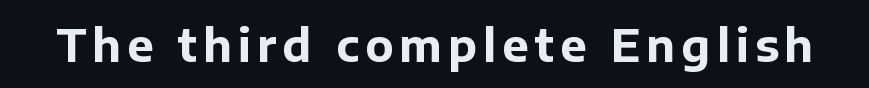
{"serif": "no", "italic": "no", "bold": "yes", "weight": "bold", "width": "normal", "stroke_contrast": "low", "x_height": "medium", "monospaced": "no", "underline": "no", "glyph_px": 44}
